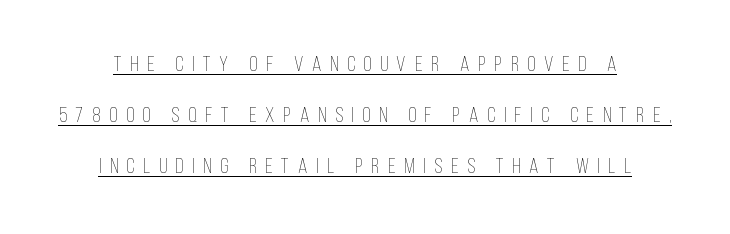
{"italic": "no", "bold": "no", "underline": "yes", "line_spacing": "loose", "line_spacing_ratio": 2.42, "letter_spacing": "wide", "letter_spacing_em": 0.42, "glyph_px": 21}
